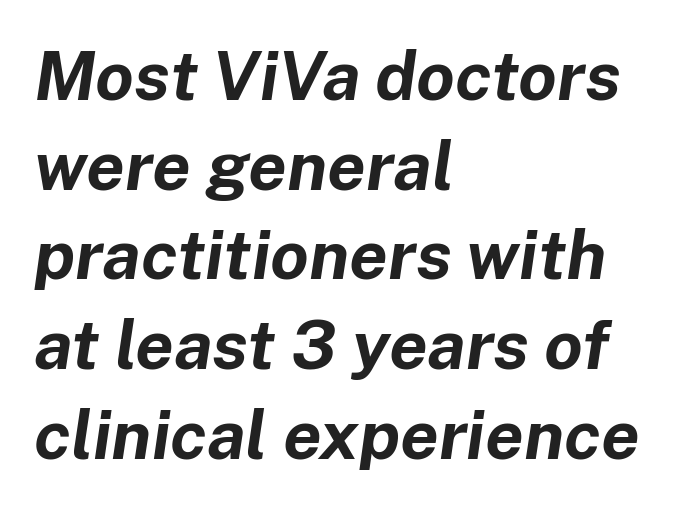
The image shows 69 px bold type, italic (leaning right); set left-aligned, normal line spacing (1.3x), normal letter spacing, not underlined; low stroke contrast and a medium x-height.
